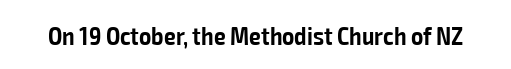
{"italic": "no", "bold": "semi", "underline": "no", "letter_spacing": "normal", "letter_spacing_em": 0.0, "glyph_px": 26}
